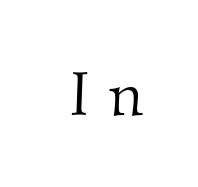
Each letter keeps its own natural width here, so spacing adapts to shape. This sample uses a serif face. The letterforms stand isolated, each surrounded by extra space. Stems and bowls with no extra thickness — not bold. Descenders hang freely into open space.
